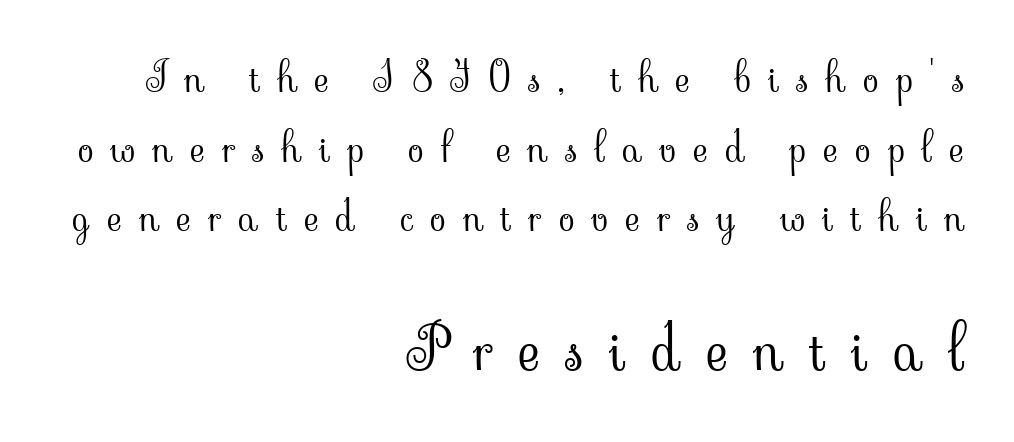
{"serif": "yes", "italic": "no", "bold": "no", "weight": "light", "width": "normal", "stroke_contrast": "low", "x_height": "small", "monospaced": "no", "underline": "no", "align": "right", "line_spacing": "normal", "line_spacing_ratio": 1.7, "letter_spacing": "wide", "letter_spacing_em": 0.42, "larger_block": "second", "size_ratio": 1.49, "glyph_px": 61}
